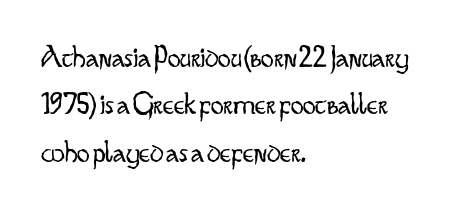
{"serif": "no", "italic": "no", "bold": "no", "weight": "light", "width": "condensed", "stroke_contrast": "low", "x_height": "small", "monospaced": "no", "underline": "no", "align": "left", "line_spacing": "normal", "line_spacing_ratio": 1.48, "letter_spacing": "normal", "letter_spacing_em": 0.0, "glyph_px": 32}
